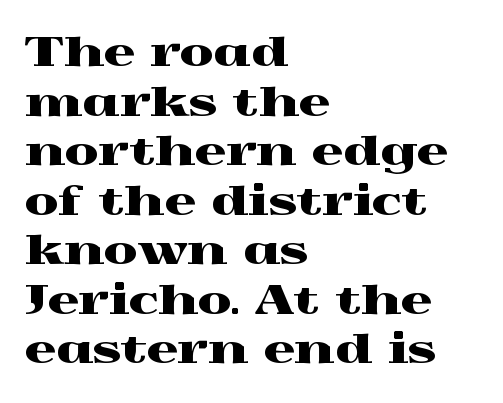
Q: Is the text italic (slanted)? A: No, it is upright.
Q: Is the typeface a serif or a sans-serif typeface? A: Serif.
Q: Is the text underlined? A: No.
Q: How is the paragraph aligned? A: Left-aligned.
Q: Is the spacing between letters normal or unusually wide? A: Normal.
Q: Is the spacing between lines tight, normal or loose? A: Normal.
Q: Width (condensed, normal, or wide)? A: Wide.
Q: x-height? A: Medium.
Q: Monospaced? A: No.
